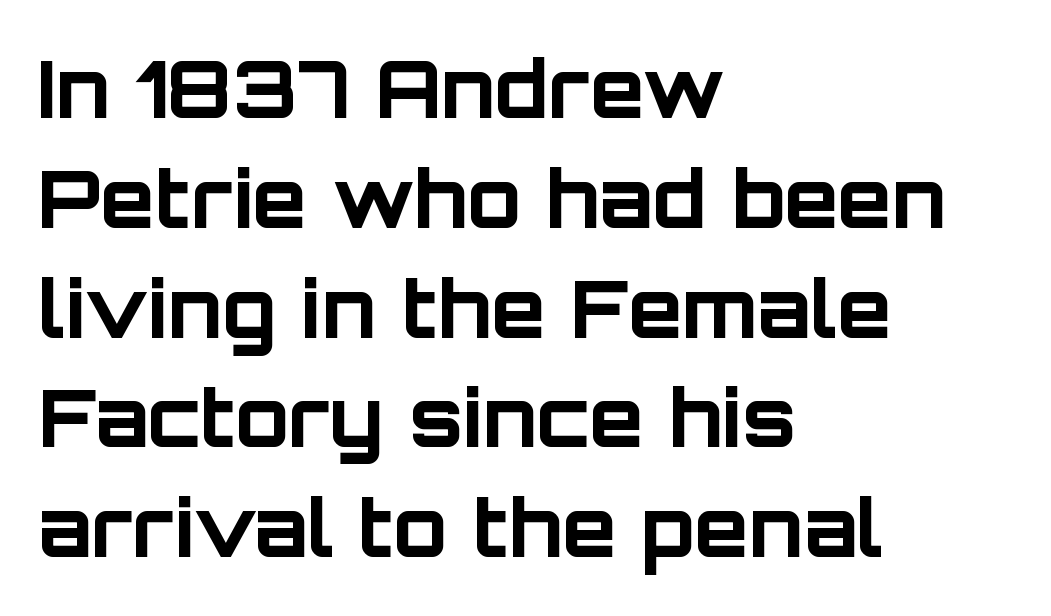
Tracking value appears to be zero — textbook default spacing. The baseline area is clear. The rendering anchors every line to the left-hand side. Italic? Not at all — the glyphs are vertical. Each letter keeps its own natural width here, so spacing adapts to shape.
